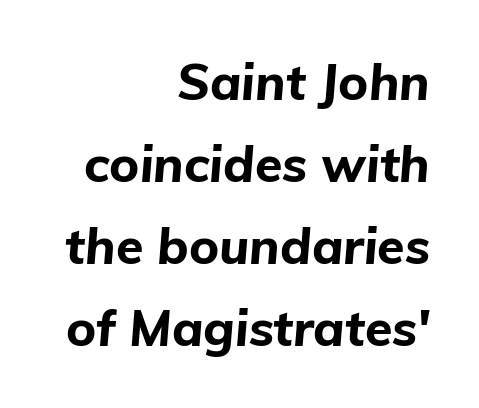
Q: Is the text bold? A: Yes.
Q: Is the text italic (slanted)? A: Yes, it leans right by about 5 degrees.
Q: Is the text underlined? A: No.
Q: How is the paragraph aligned? A: Right-aligned.
Q: Is the spacing between letters normal or unusually wide? A: Normal.
Q: Is the spacing between lines tight, normal or loose? A: Normal.
Q: Width (condensed, normal, or wide)? A: Normal.
Q: Stroke contrast? A: Low.
Q: x-height? A: Medium.
Q: Monospaced? A: No.
